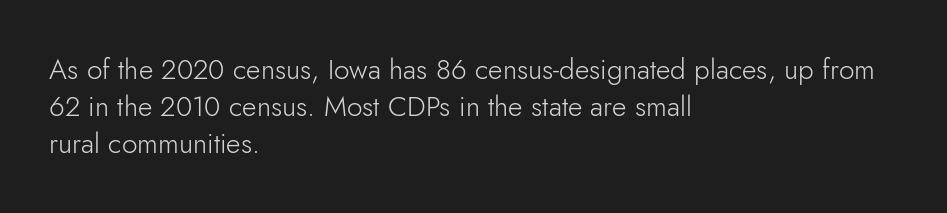
{"serif": "no", "italic": "no", "bold": "no", "weight": "light", "width": "normal", "stroke_contrast": "low", "x_height": "small", "monospaced": "no", "underline": "no", "align": "left", "line_spacing": "normal", "line_spacing_ratio": 1.32, "letter_spacing": "normal", "letter_spacing_em": 0.0, "glyph_px": 28}
